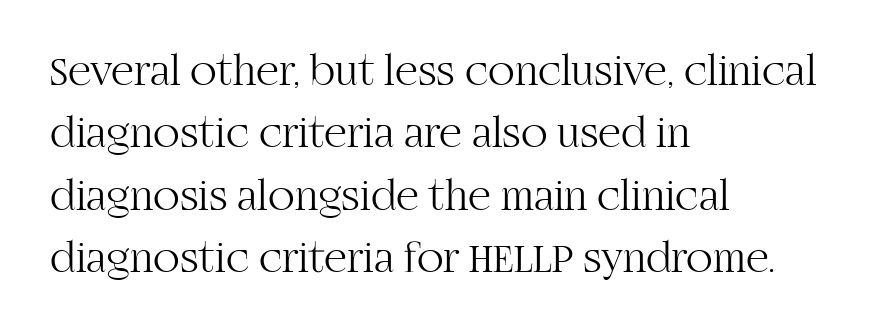
The image shows 44 px light serif type, upright; set left-aligned, normal line spacing (1.42x), normal letter spacing, not underlined; high stroke contrast and a large x-height.
